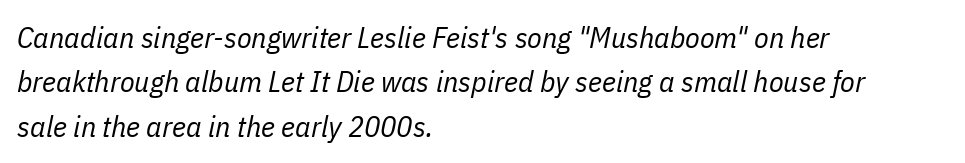
{"italic": "yes", "lean": "right", "slant_degrees": 11, "bold": "no", "weight": "regular", "width": "condensed", "stroke_contrast": "low", "x_height": "medium", "monospaced": "no", "underline": "no", "align": "left", "line_spacing": "normal", "line_spacing_ratio": 1.48, "letter_spacing": "normal", "letter_spacing_em": 0.0, "glyph_px": 30}
